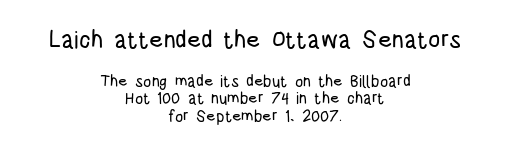
Q: Is the text italic (slanted)? A: No, it is upright.
Q: Is the text underlined? A: No.
Q: How is the paragraph aligned? A: Centered.
Q: Is the spacing between letters normal or unusually wide? A: Normal.
Q: Is the spacing between lines tight, normal or loose? A: Tight.
Q: Which block of text is set in a larger size, the first (top) or the second (bottom)? A: The first (top) one.
